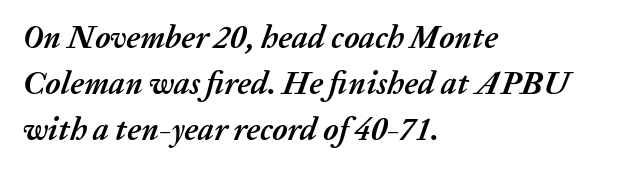
Q: Is the text bold? A: Yes.
Q: Is the text italic (slanted)? A: Yes, it leans right by about 20 degrees.
Q: Is the text underlined? A: No.
Q: How is the paragraph aligned? A: Left-aligned.
Q: Is the spacing between letters normal or unusually wide? A: Normal.
Q: Is the spacing between lines tight, normal or loose? A: Normal.
Q: Width (condensed, normal, or wide)? A: Normal.
Q: Stroke contrast? A: Medium.
Q: x-height? A: Medium.
Q: Monospaced? A: No.
